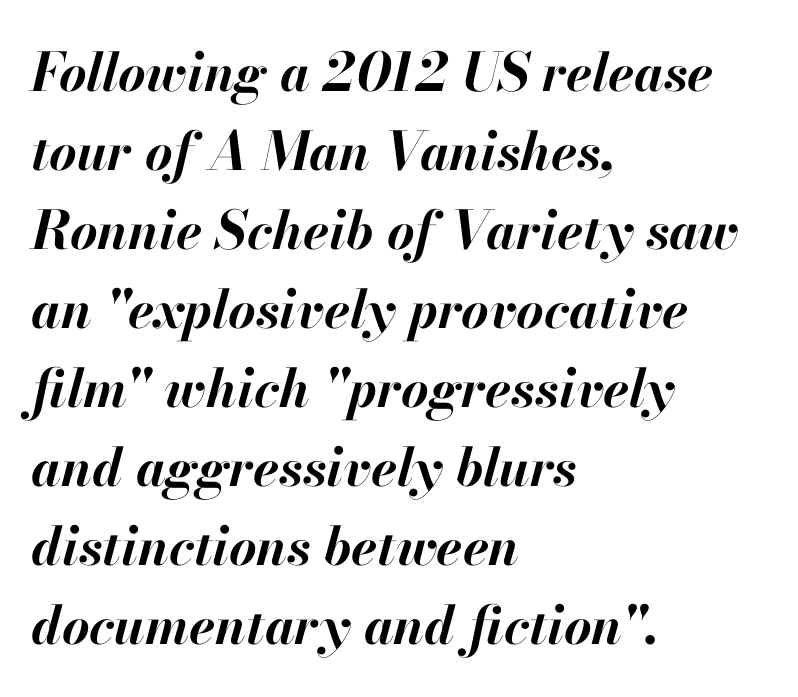
{"italic": "yes", "lean": "right", "slant_degrees": 13, "bold": "yes", "weight": "bold", "width": "normal", "stroke_contrast": "high", "x_height": "small", "monospaced": "no", "underline": "no", "align": "left", "line_spacing": "normal", "line_spacing_ratio": 1.49, "letter_spacing": "normal", "letter_spacing_em": 0.0, "glyph_px": 53}
